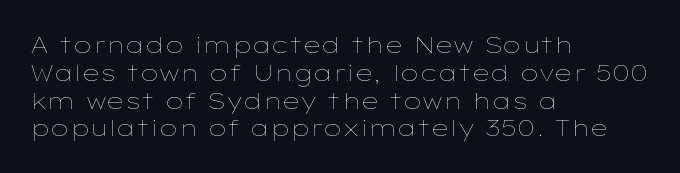
Italic: no, the glyphs are upright roman. Typeset ragged right — the left edge is the straight one. The gaps between neighbouring characters are ordinary and unremarkable. No letter is thick-stroked: the sample isn't bold. Lines of text with bare space underneath.
